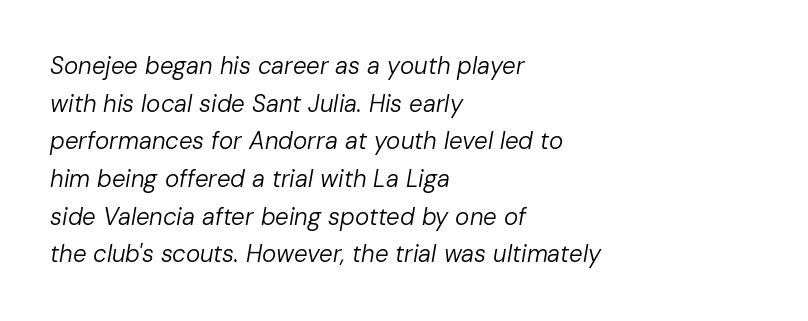
Q: Is the text bold? A: No.
Q: Is the text italic (slanted)? A: Yes, it leans right by about 10 degrees.
Q: Is the text underlined? A: No.
Q: How is the paragraph aligned? A: Left-aligned.
Q: Is the spacing between letters normal or unusually wide? A: Normal.
Q: Is the spacing between lines tight, normal or loose? A: Normal.
